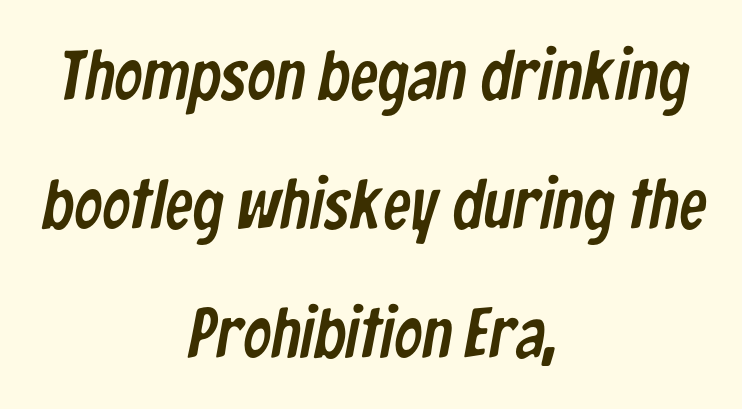
Q: Is the typeface a serif or a sans-serif typeface? A: Sans-serif.
Q: Is the text underlined? A: No.
Q: How is the paragraph aligned? A: Centered.
Q: Is the spacing between letters normal or unusually wide? A: Normal.
Q: Width (condensed, normal, or wide)? A: Condensed.
Q: Stroke contrast? A: Low.
Q: x-height? A: Medium.
Q: Monospaced? A: No.
